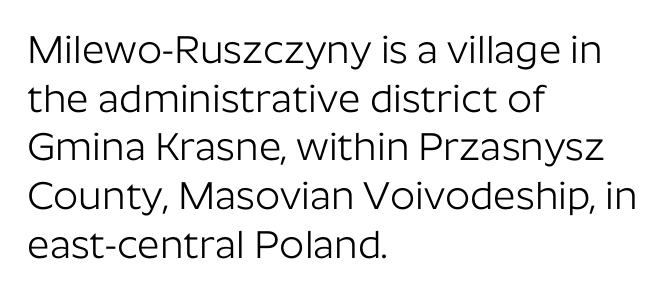
{"serif": "no", "italic": "no", "bold": "no", "weight": "light", "width": "normal", "stroke_contrast": "low", "x_height": "medium", "monospaced": "no", "underline": "no", "align": "left", "line_spacing": "normal", "line_spacing_ratio": 1.25, "letter_spacing": "normal", "letter_spacing_em": 0.0, "glyph_px": 39}
